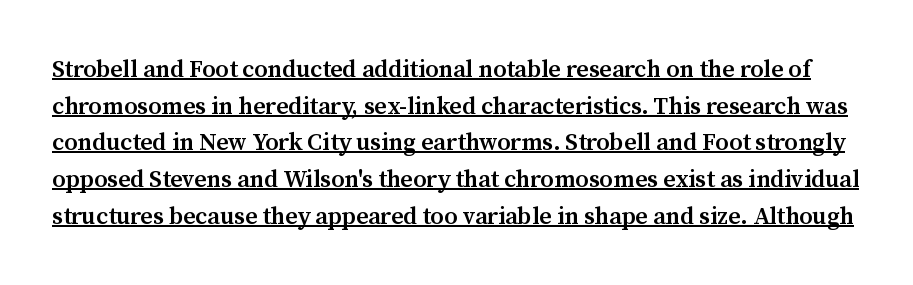
Q: Is the text bold? A: Semi-bold.
Q: Is the text italic (slanted)? A: No, it is upright.
Q: Is the text underlined? A: Yes.
Q: Is the spacing between letters normal or unusually wide? A: Normal.
Q: Is the spacing between lines tight, normal or loose? A: Normal.
